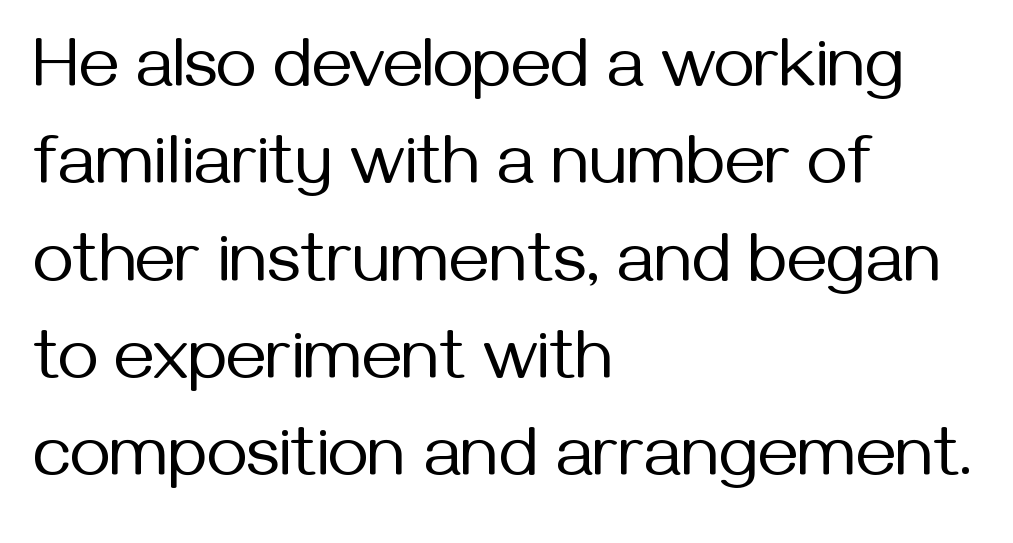
Q: Is the text bold? A: No.
Q: Is the text italic (slanted)? A: No, it is upright.
Q: Is the typeface a serif or a sans-serif typeface? A: Sans-serif.
Q: Is the text underlined? A: No.
Q: How is the paragraph aligned? A: Left-aligned.
Q: Is the spacing between letters normal or unusually wide? A: Normal.
Q: Is the spacing between lines tight, normal or loose? A: Normal.
Q: Width (condensed, normal, or wide)? A: Normal.
Q: Stroke contrast? A: Medium.
Q: x-height? A: Medium.
Q: Monospaced? A: No.
